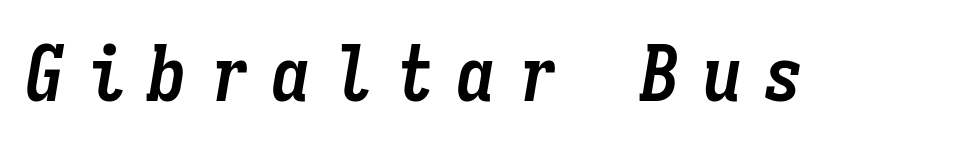
The image shows 78 px semibold, condensed type, italic (leaning right), monospaced; set unusually wide letter spacing (+0.29 em), not underlined; low stroke contrast and a medium x-height.
